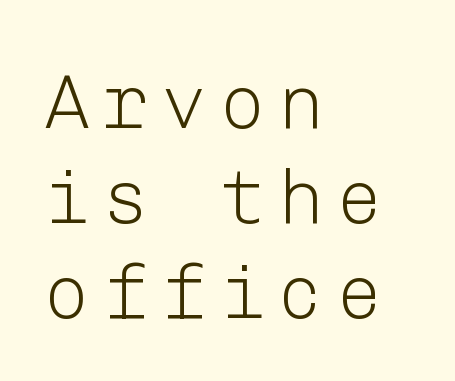
Quick note: underline off. Stroke mass is kept to a normal reading level or below. Notice how descenders clear the ascenders below comfortably — that's standard leading. The typesetter chose a ragged-right arrangement here.
